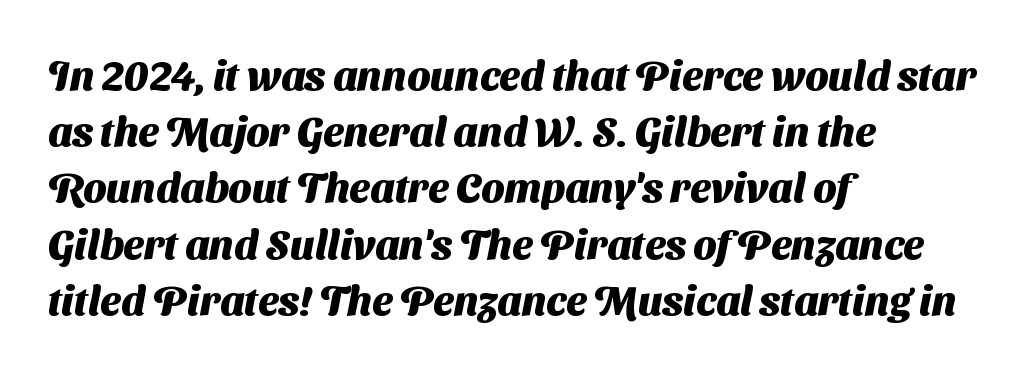
Q: Is the text bold? A: Yes.
Q: Is the typeface a serif or a sans-serif typeface? A: Sans-serif.
Q: Is the text underlined? A: No.
Q: How is the paragraph aligned? A: Left-aligned.
Q: Is the spacing between letters normal or unusually wide? A: Normal.
Q: Is the spacing between lines tight, normal or loose? A: Normal.
Q: Width (condensed, normal, or wide)? A: Normal.
Q: Stroke contrast? A: Medium.
Q: x-height? A: Medium.
Q: Monospaced? A: No.
